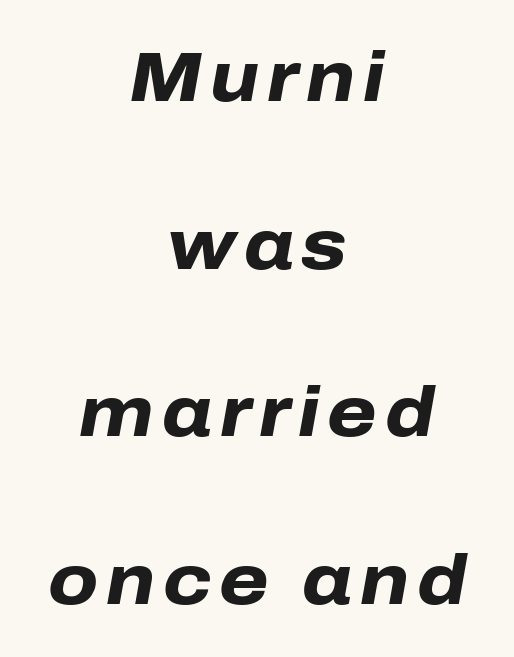
{"italic": "yes", "lean": "right", "slant_degrees": 10, "bold": "yes", "weight": "heavy", "width": "normal", "stroke_contrast": "low", "x_height": "medium", "monospaced": "no", "underline": "no", "align": "center", "line_spacing": "loose", "line_spacing_ratio": 2.36, "glyph_px": 71}
